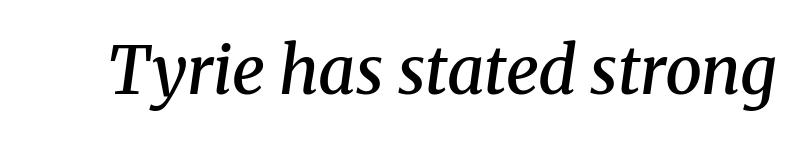
{"serif": "yes", "italic": "yes", "lean": "right", "slant_degrees": 8, "bold": "semi", "weight": "semibold", "width": "normal", "stroke_contrast": "medium", "x_height": "medium", "monospaced": "no", "underline": "no", "letter_spacing": "normal", "letter_spacing_em": 0.0, "glyph_px": 66}
